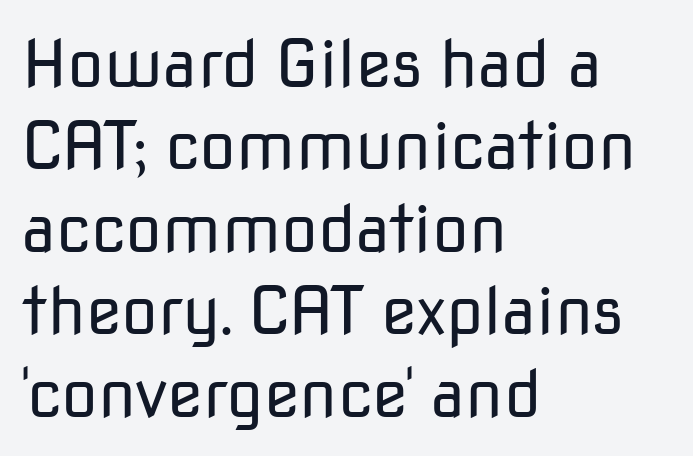
{"serif": "no", "italic": "no", "bold": "no", "weight": "regular", "width": "normal", "stroke_contrast": "low", "x_height": "medium", "monospaced": "no", "underline": "no", "align": "left", "line_spacing": "normal", "line_spacing_ratio": 1.25, "letter_spacing": "normal", "letter_spacing_em": 0.0, "glyph_px": 66}
